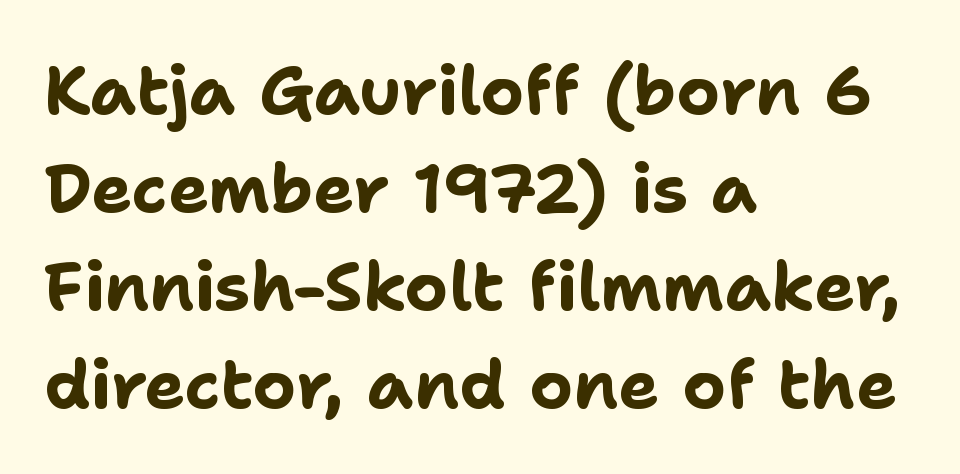
The image shows 68 px bold sans-serif type, upright; set left-aligned, normal line spacing (1.44x), normal letter spacing, not underlined; low stroke contrast and a medium x-height.
